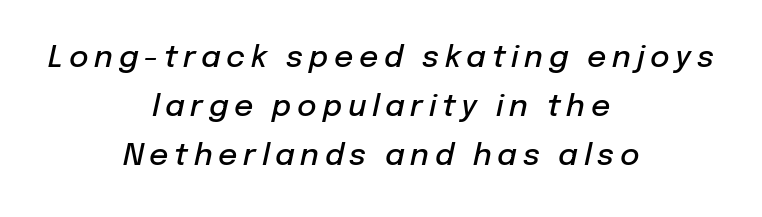
The image shows 30 px semibold type, italic (leaning right); set centered, normal line spacing (1.64x), not underlined; low stroke contrast and a medium x-height.
